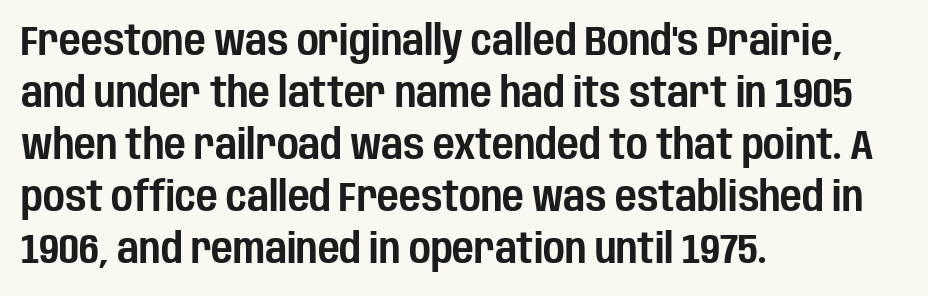
{"serif": "no", "italic": "no", "width": "condensed", "stroke_contrast": "low", "x_height": "large", "monospaced": "no", "underline": "no", "align": "left", "line_spacing_ratio": 1.24, "letter_spacing": "normal", "letter_spacing_em": 0.0, "glyph_px": 42}
